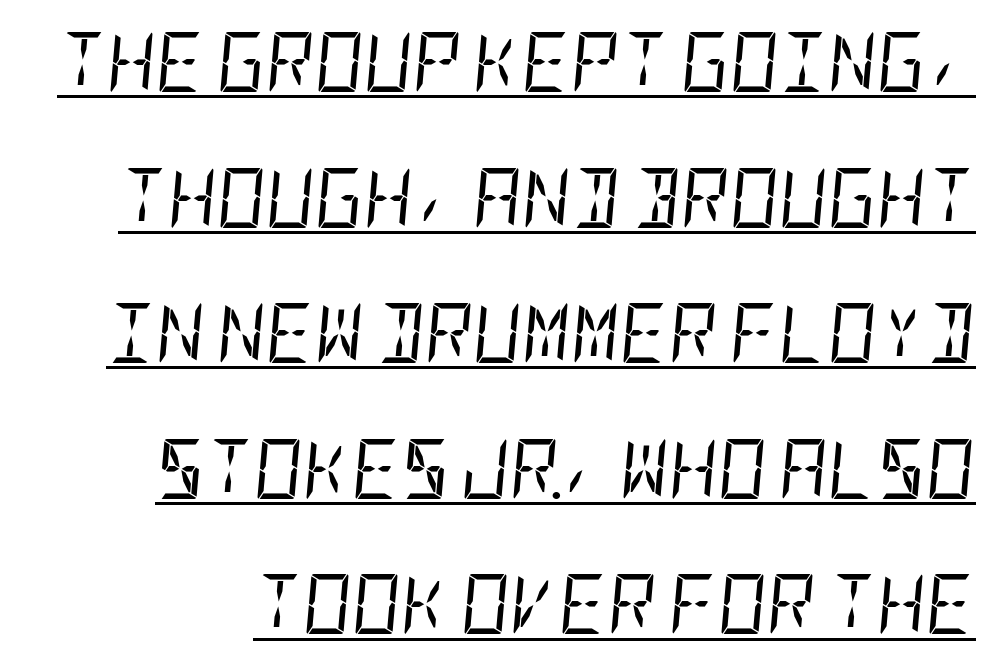
These lines keep a tight, regular rhythm from letter to letter. The rendering uses a large line-height, opening up the rows. The lettering is marked with a stroke running underneath it. The strokes are not fattened; the text isn't bold. The letters are slanted; this is an italic face.
